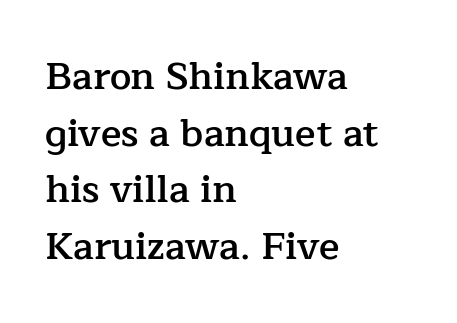
{"serif": "yes", "italic": "no", "bold": "semi", "weight": "semibold", "width": "normal", "stroke_contrast": "low", "x_height": "medium", "monospaced": "no", "underline": "no", "align": "left", "line_spacing": "normal", "line_spacing_ratio": 1.49, "letter_spacing": "normal", "letter_spacing_em": 0.0, "glyph_px": 38}
